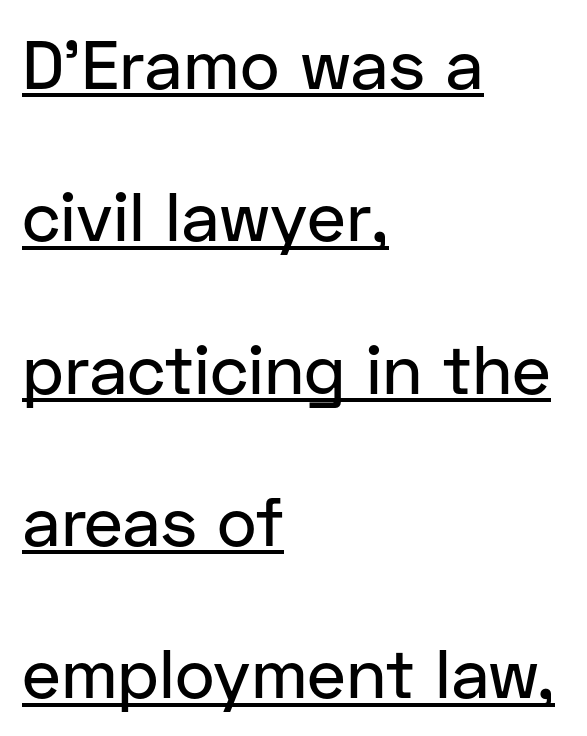
Each letter's strokes conclude bluntly, with no projecting serifs. These characters rest on top of a visible drawn line. Look at the tracking — it's just the regular setting, nothing added. Vertical spacing — loose. The ragged edge is on the right, which tells us the setting is flush left.
